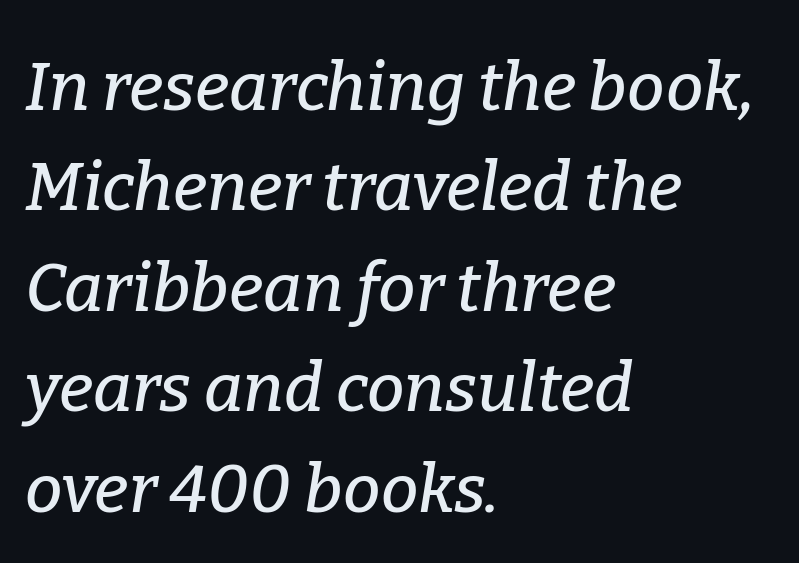
Q: Is the text italic (slanted)? A: Yes, it leans right by about 9 degrees.
Q: Is the typeface a serif or a sans-serif typeface? A: Serif.
Q: Is the text underlined? A: No.
Q: How is the paragraph aligned? A: Left-aligned.
Q: Is the spacing between letters normal or unusually wide? A: Normal.
Q: Is the spacing between lines tight, normal or loose? A: Normal.
Q: Width (condensed, normal, or wide)? A: Normal.
Q: Stroke contrast? A: Low.
Q: x-height? A: Medium.
Q: Monospaced? A: No.
